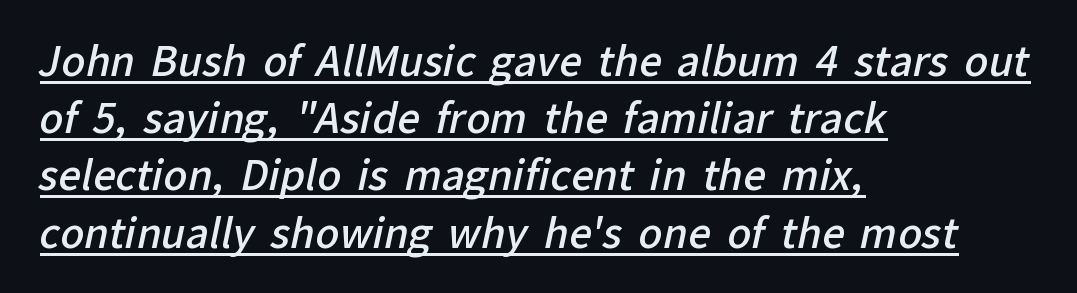
Q: Is the text bold? A: Semi-bold.
Q: Is the typeface a serif or a sans-serif typeface? A: Sans-serif.
Q: Is the text underlined? A: Yes.
Q: How is the paragraph aligned? A: Left-aligned.
Q: Is the spacing between letters normal or unusually wide? A: Normal.
Q: Is the spacing between lines tight, normal or loose? A: Normal.
Q: Width (condensed, normal, or wide)? A: Normal.
Q: Stroke contrast? A: Low.
Q: x-height? A: Medium.
Q: Monospaced? A: No.
